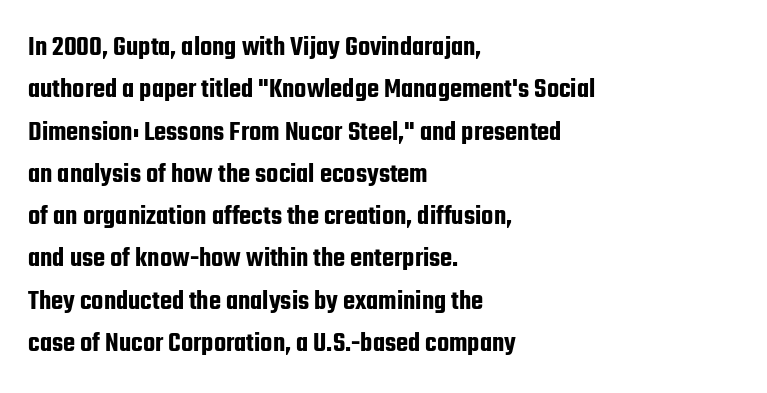
These lines are composed in type without serifs. The paragraph shown leans on its left margin. This rendering features lettering with no underline. A typesetter would call this proportional, since set widths differ per character. Baseline-to-baseline distance is the conventional proportion of letter height.
